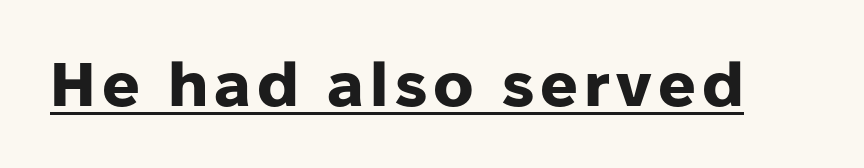
{"serif": "no", "italic": "no", "bold": "yes", "weight": "heavy", "width": "normal", "stroke_contrast": "low", "x_height": "medium", "monospaced": "no", "underline": "yes", "glyph_px": 62}
